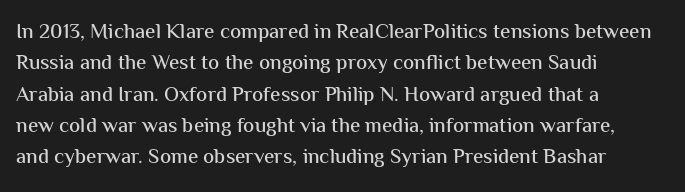
The compositor pushed each line to the left boundary. The designer left line spacing at the default. The rendering keeps characters at their native spacing. No italicization has been applied; the sample stays upright. Clear beneath every line of the passage.
